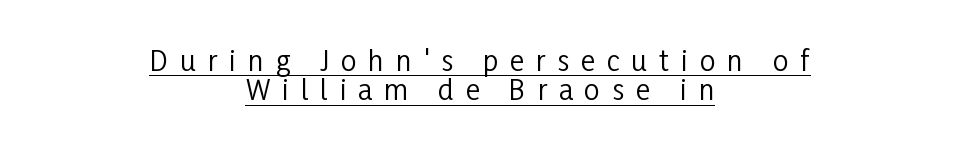
Q: Is the text bold? A: No.
Q: Is the text italic (slanted)? A: No, it is upright.
Q: Is the typeface a serif or a sans-serif typeface? A: Sans-serif.
Q: Is the text underlined? A: Yes.
Q: How is the paragraph aligned? A: Centered.
Q: Is the spacing between letters normal or unusually wide? A: Unusually wide.
Q: Is the spacing between lines tight, normal or loose? A: Tight.
Q: Width (condensed, normal, or wide)? A: Condensed.
Q: Stroke contrast? A: Low.
Q: x-height? A: Medium.
Q: Monospaced? A: No.
